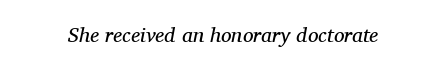
Q: Is the text bold? A: No.
Q: Is the text italic (slanted)? A: Yes, it leans right by about 11 degrees.
Q: Is the text underlined? A: No.
Q: Is the spacing between letters normal or unusually wide? A: Normal.
